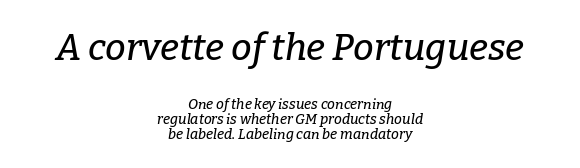
Designer's note — italics engaged. Characters follow at the spacing the type designer built in. Look at the glyph heights: the upper group is clearly the bigger setting. Leading is clearly below the norm, producing a dense column.
